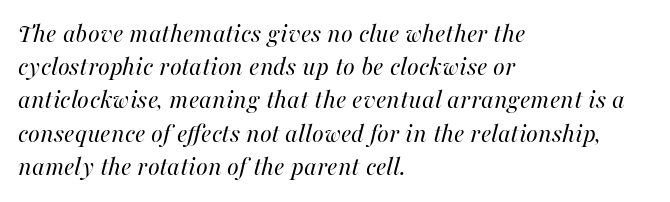
The image shows 27 px text type, italic (leaning right); set left-aligned, line spacing 1.23x, normal letter spacing, not underlined.
